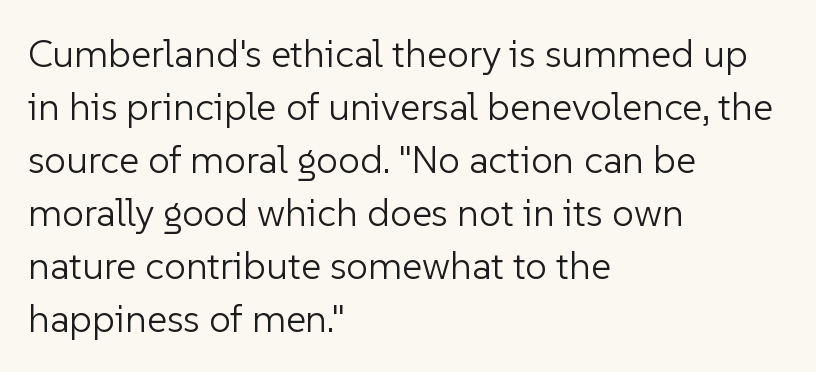
{"serif": "no", "italic": "no", "bold": "no", "weight": "light", "width": "normal", "stroke_contrast": "low", "x_height": "medium", "monospaced": "no", "underline": "no", "align": "left", "line_spacing": "normal", "line_spacing_ratio": 1.36, "letter_spacing": "normal", "letter_spacing_em": 0.0, "glyph_px": 39}
